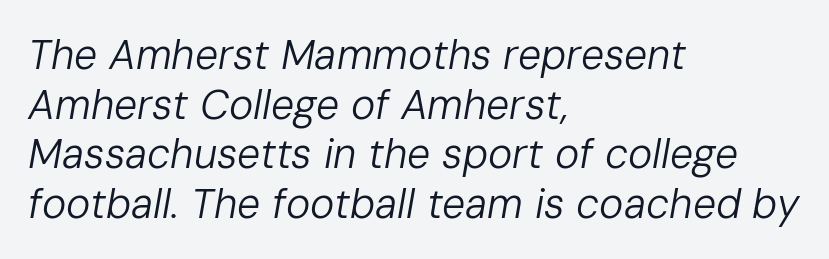
The image shows 41 px regular-weight type, italic (leaning right); set left-aligned, line spacing 1.21x, normal letter spacing, not underlined; low stroke contrast and a medium x-height.
